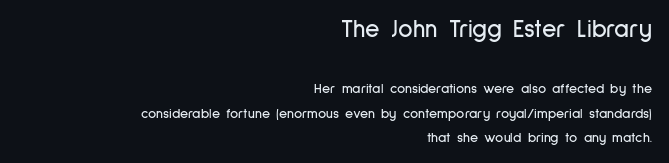
Q: Is the text italic (slanted)? A: No, it is upright.
Q: Is the text underlined? A: No.
Q: How is the paragraph aligned? A: Right-aligned.
Q: Is the spacing between letters normal or unusually wide? A: Normal.
Q: Which block of text is set in a larger size, the first (top) or the second (bottom)? A: The first (top) one.
